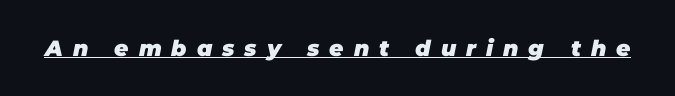
The image shows 22 px bold type, italic (leaning right); set unusually wide letter spacing (+0.45 em), underlined.
